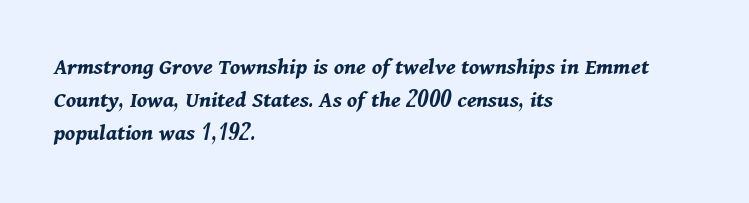
The image shows 24 px bold type, italic (leaning right); set left-aligned, normal line spacing (1.38x), normal letter spacing, not underlined.
